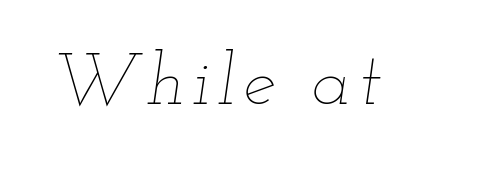
Q: Is the text bold? A: No.
Q: Is the text italic (slanted)? A: Yes, it leans right by about 12 degrees.
Q: Is the text underlined? A: No.
Q: Width (condensed, normal, or wide)? A: Wide.
Q: Stroke contrast? A: Low.
Q: x-height? A: Small.
Q: Monospaced? A: No.
